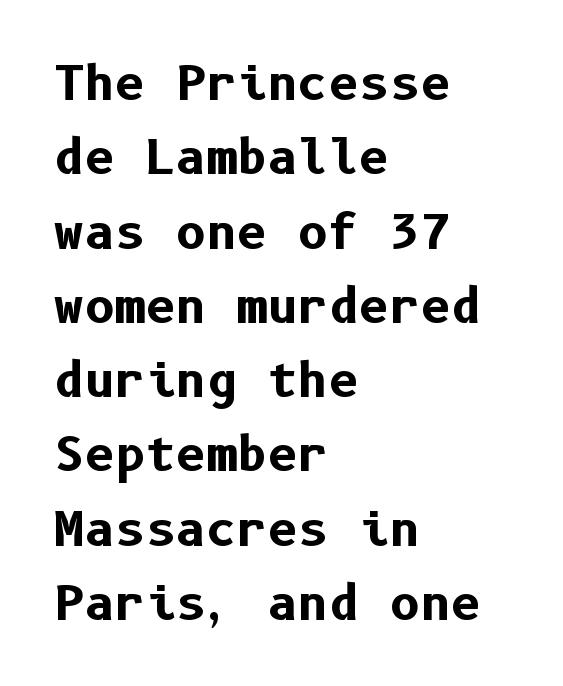
Does the copy run flush right? No — it runs flush left. Quick note: underline off. Summary of weight: heavy, a full bold. The rows are spaced the way most documents space them.
